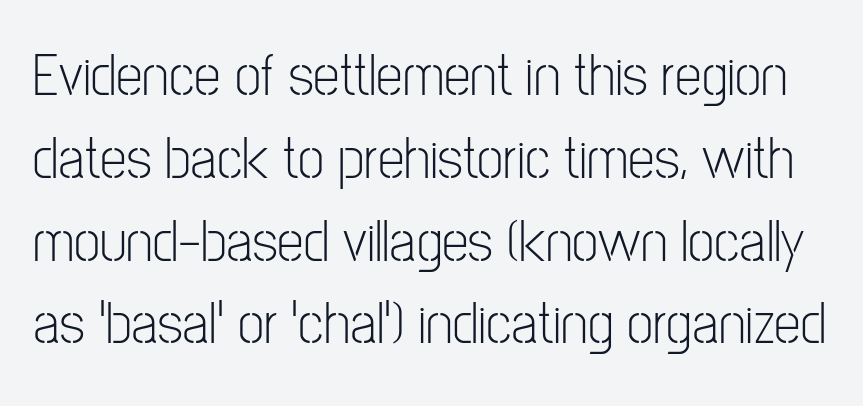
The image shows 60 px light, condensed sans-serif type, upright; set normal line spacing (1.38x), normal letter spacing, not underlined; low stroke contrast and a medium x-height.
